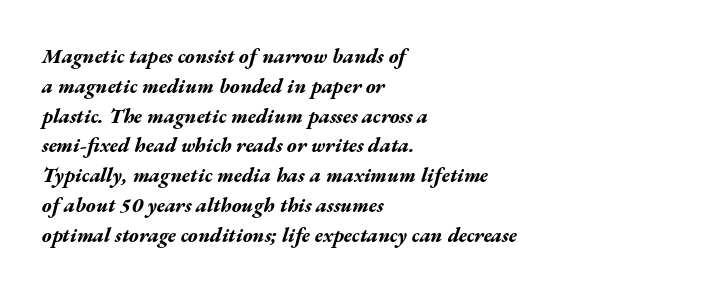
{"italic": "yes", "lean": "right", "slant_degrees": 17, "bold": "yes", "underline": "no", "align": "left", "line_spacing": "normal", "line_spacing_ratio": 1.49, "letter_spacing": "normal", "letter_spacing_em": 0.0, "glyph_px": 20}
